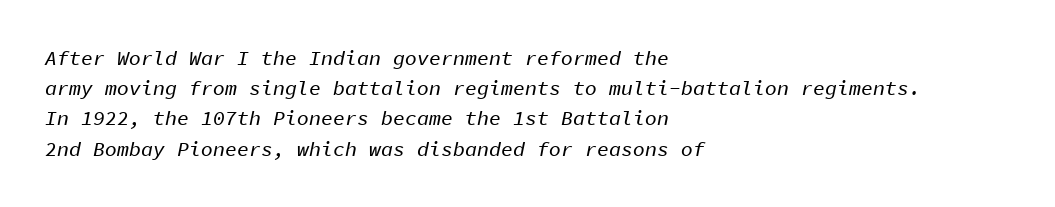
The passage shown has conventional tracking throughout. Teacher's note: observe the even left margin — that is flush-left alignment. Vertically, the passage feels balanced, rows spaced as you'd expect. Compared with ordinary roman type, these characters are visibly tilted. Decoration check: the copy has no underline.
